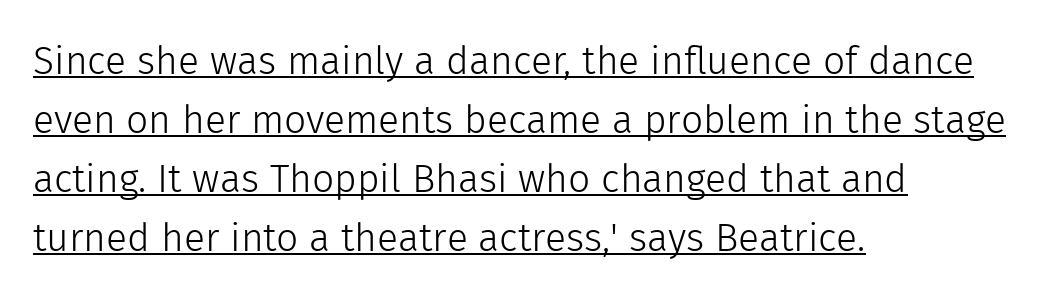
Q: Is the text bold? A: No.
Q: Is the text italic (slanted)? A: No, it is upright.
Q: Is the typeface a serif or a sans-serif typeface? A: Sans-serif.
Q: Is the text underlined? A: Yes.
Q: How is the paragraph aligned? A: Left-aligned.
Q: Is the spacing between letters normal or unusually wide? A: Normal.
Q: Is the spacing between lines tight, normal or loose? A: Normal.
Q: Width (condensed, normal, or wide)? A: Normal.
Q: x-height? A: Medium.
Q: Monospaced? A: No.
